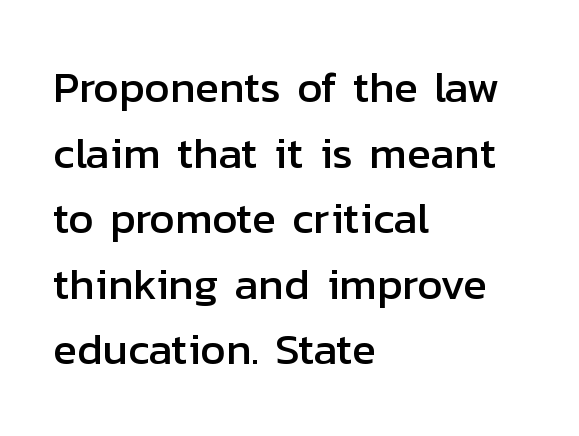
Unmarked baselines from the first word to the last. A typesetter would call this zero additional tracking. Ascenders rise straight up at ninety degrees. Character widths vary here, with narrow letters taking less room than wide ones. A typesetter would call this leading conventional body-copy spacing.
